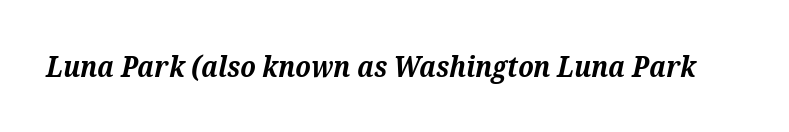
{"serif": "yes", "italic": "yes", "lean": "right", "slant_degrees": 12, "bold": "yes", "weight": "bold", "width": "normal", "stroke_contrast": "medium", "x_height": "medium", "monospaced": "no", "underline": "no", "letter_spacing": "normal", "letter_spacing_em": 0.0, "glyph_px": 29}
